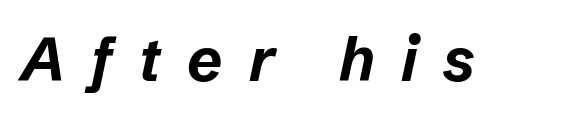
The image shows 61 px bold type, italic (leaning right); set unusually wide letter spacing (+0.43 em), not underlined; low stroke contrast and a medium x-height.
